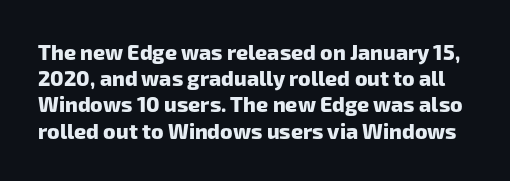
Q: Is the text bold? A: Yes.
Q: Is the text underlined? A: No.
Q: Is the spacing between letters normal or unusually wide? A: Normal.
Q: Is the spacing between lines tight, normal or loose? A: Normal.
